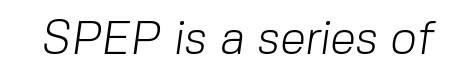
The image shows 46 px light sans-serif type; set normal letter spacing, not underlined; low stroke contrast and a medium x-height.
